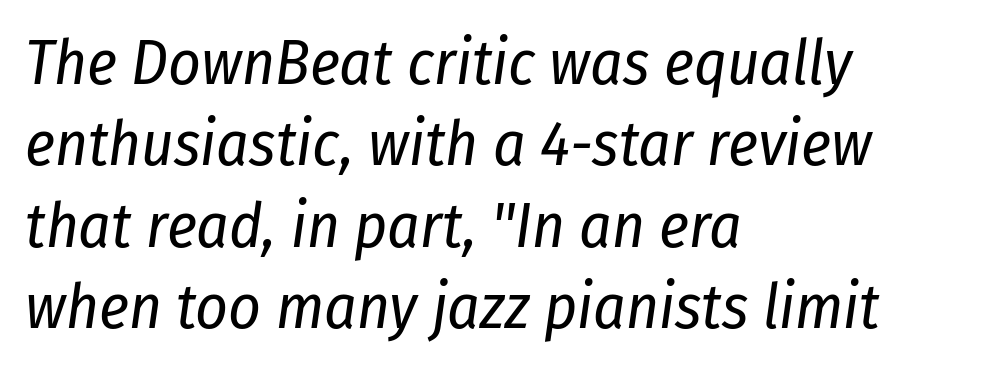
Q: Is the text bold? A: No.
Q: Is the text italic (slanted)? A: Yes, it leans right by about 8 degrees.
Q: Is the text underlined? A: No.
Q: How is the paragraph aligned? A: Left-aligned.
Q: Is the spacing between letters normal or unusually wide? A: Normal.
Q: Is the spacing between lines tight, normal or loose? A: Normal.
Q: Width (condensed, normal, or wide)? A: Condensed.
Q: Stroke contrast? A: Low.
Q: x-height? A: Medium.
Q: Monospaced? A: No.
